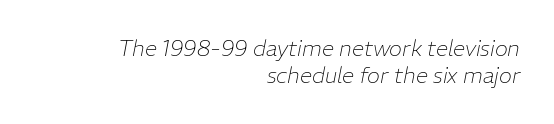
Q: Is the text bold? A: No.
Q: Is the text italic (slanted)? A: Yes, it leans right by about 11 degrees.
Q: Is the text underlined? A: No.
Q: How is the paragraph aligned? A: Right-aligned.
Q: Is the spacing between letters normal or unusually wide? A: Normal.
Q: Is the spacing between lines tight, normal or loose? A: Normal.
